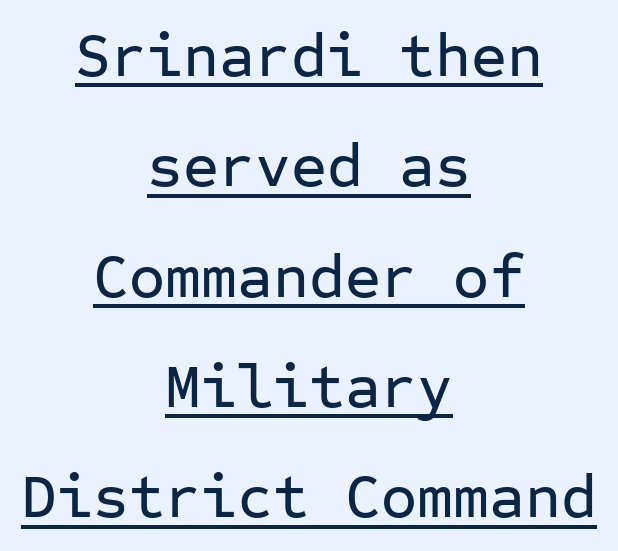
The image shows 62 px sans-serif type, upright, monospaced; set centered, line spacing 1.78x, normal letter spacing, underlined; low stroke contrast and a medium x-height.
